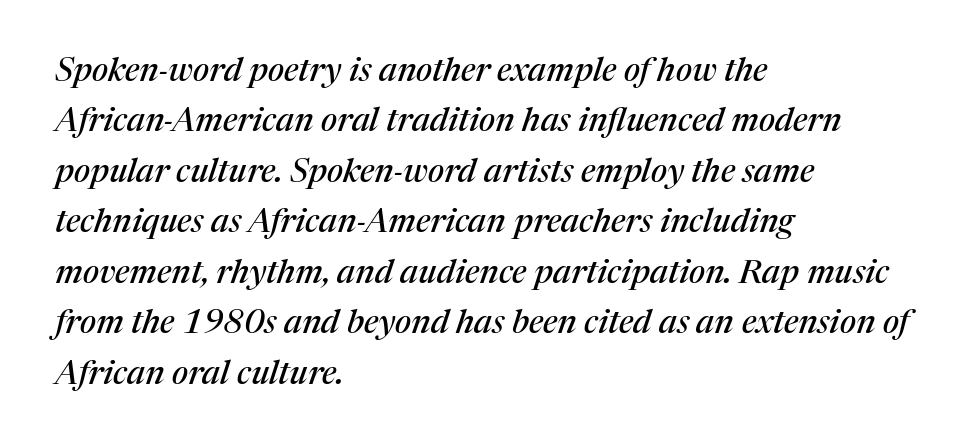
The image shows 33 px serif type, italic (leaning right); set left-aligned, normal line spacing (1.53x), normal letter spacing, not underlined; medium stroke contrast and a medium x-height.
